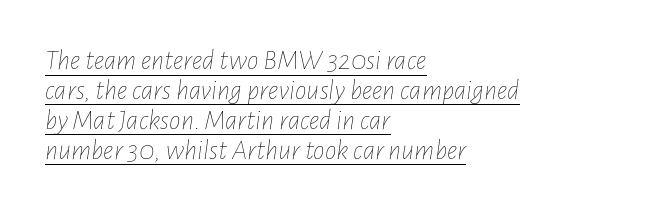
The image shows 29 px thin, condensed type, italic (leaning right); set left-aligned, tight line spacing (1.03x), normal letter spacing, underlined; low stroke contrast and a medium x-height.
